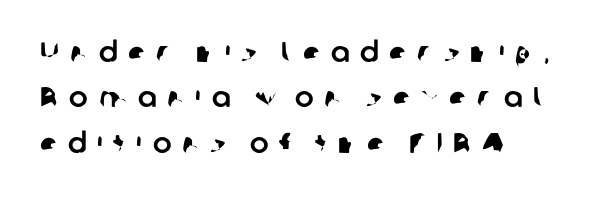
The passage shown is not underscored anywhere. What kind of face is this? One without serifs — a sans. Line spacing here is normal. Each letter keeps its own natural width here, so spacing adapts to shape. Caption: expanded tracking, letters set apart.
